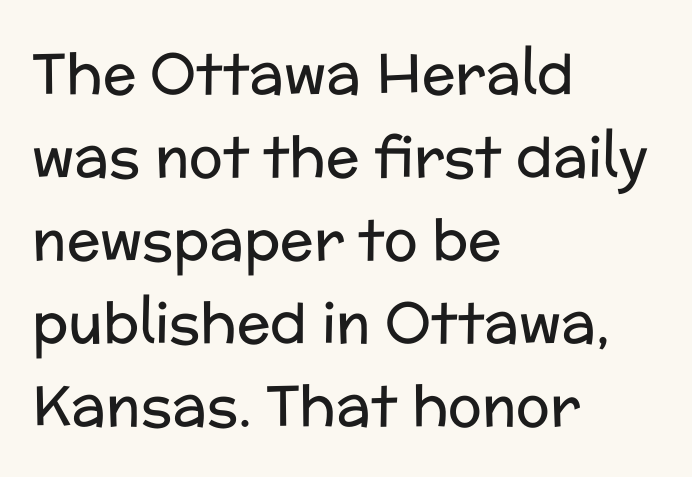
The letterforms sit at book weight or below. Honestly, there is no underline to notice here at all. Nobody touched the tracking dial on this one. The rendering uses a moderate line-height, typical for paragraphs. Does the lettering tilt? It doesn't — this is upright. This rendering uses left alignment, leaving the right contour irregular.
